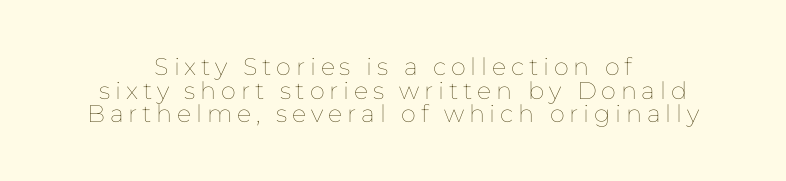
The image shows 24 px text type, upright; set centered, tight line spacing (0.98x), unusually wide letter spacing (+0.2 em), not underlined.
